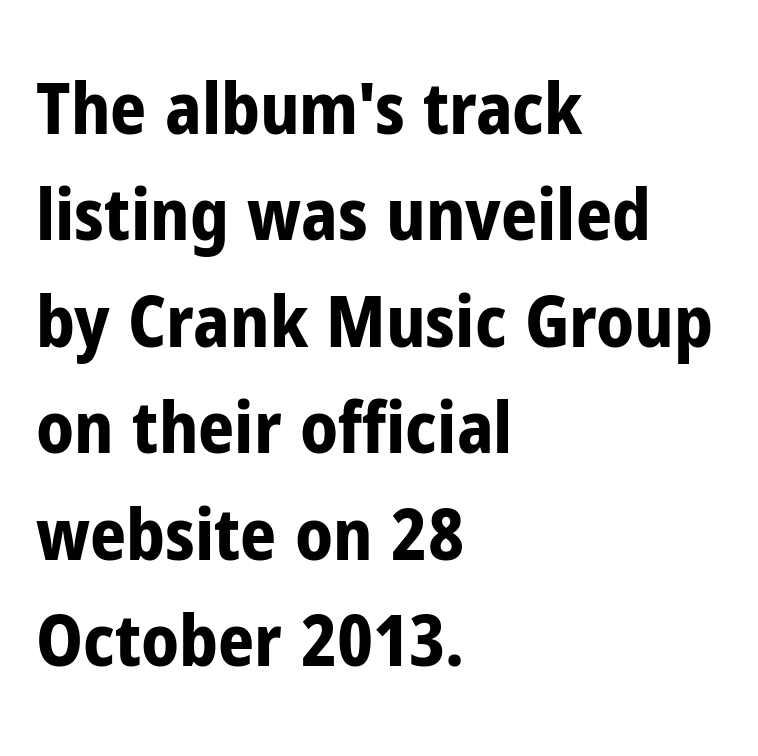
Q: Is the text bold? A: Yes.
Q: Is the text italic (slanted)? A: No, it is upright.
Q: Is the typeface a serif or a sans-serif typeface? A: Sans-serif.
Q: Is the text underlined? A: No.
Q: How is the paragraph aligned? A: Left-aligned.
Q: Is the spacing between letters normal or unusually wide? A: Normal.
Q: Is the spacing between lines tight, normal or loose? A: Normal.
Q: Width (condensed, normal, or wide)? A: Condensed.
Q: Stroke contrast? A: Low.
Q: x-height? A: Medium.
Q: Monospaced? A: No.
